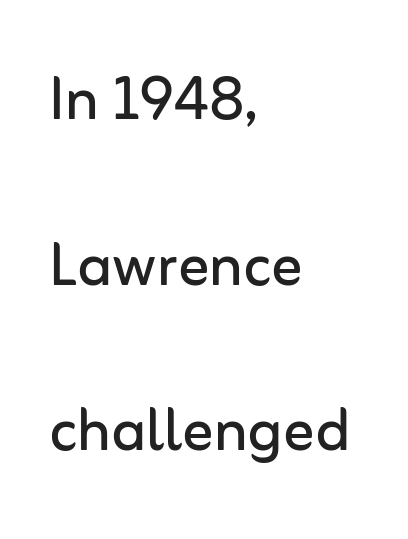
Each letter keeps its own natural width here, so spacing adapts to shape. The horizontal fit of the characters is conventional and even. Type without underlining. The letters stand straight up with perfectly vertical stems. Which margin do the lines hug? The left one — the right edge is uneven.
